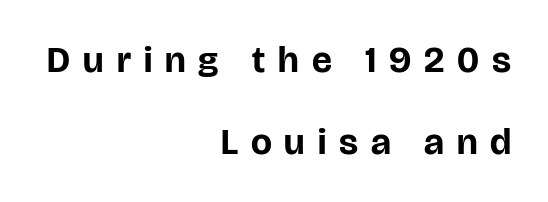
The image shows 37 px bold sans-serif type, upright; set right-aligned, loose line spacing (2.22x), unusually wide letter spacing (+0.35 em), not underlined; low stroke contrast and a large x-height.
